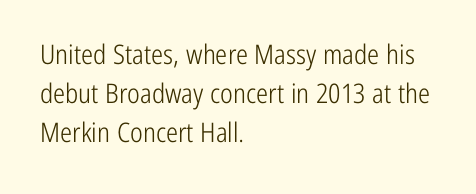
Q: Is the text bold? A: No.
Q: Is the text italic (slanted)? A: No, it is upright.
Q: Is the text underlined? A: No.
Q: How is the paragraph aligned? A: Left-aligned.
Q: Is the spacing between letters normal or unusually wide? A: Normal.
Q: Is the spacing between lines tight, normal or loose? A: Normal.
